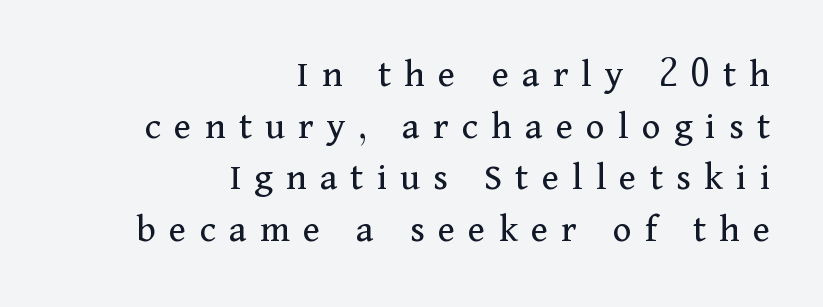
{"serif": "yes", "italic": "no", "bold": "no", "weight": "regular", "width": "normal", "stroke_contrast": "medium", "x_height": "medium", "monospaced": "no", "underline": "no", "align": "right", "line_spacing": "normal", "line_spacing_ratio": 1.29, "letter_spacing": "wide", "letter_spacing_em": 0.33, "glyph_px": 40}
